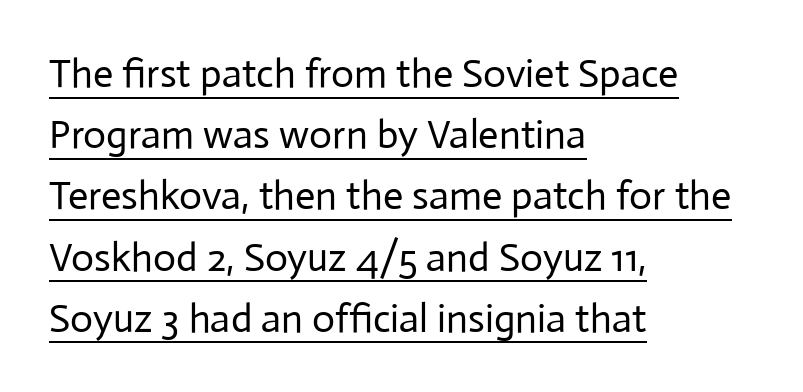
The image shows 40 px regular-weight sans-serif type, upright; set left-aligned, normal line spacing (1.53x), normal letter spacing, underlined; low stroke contrast and a medium x-height.
